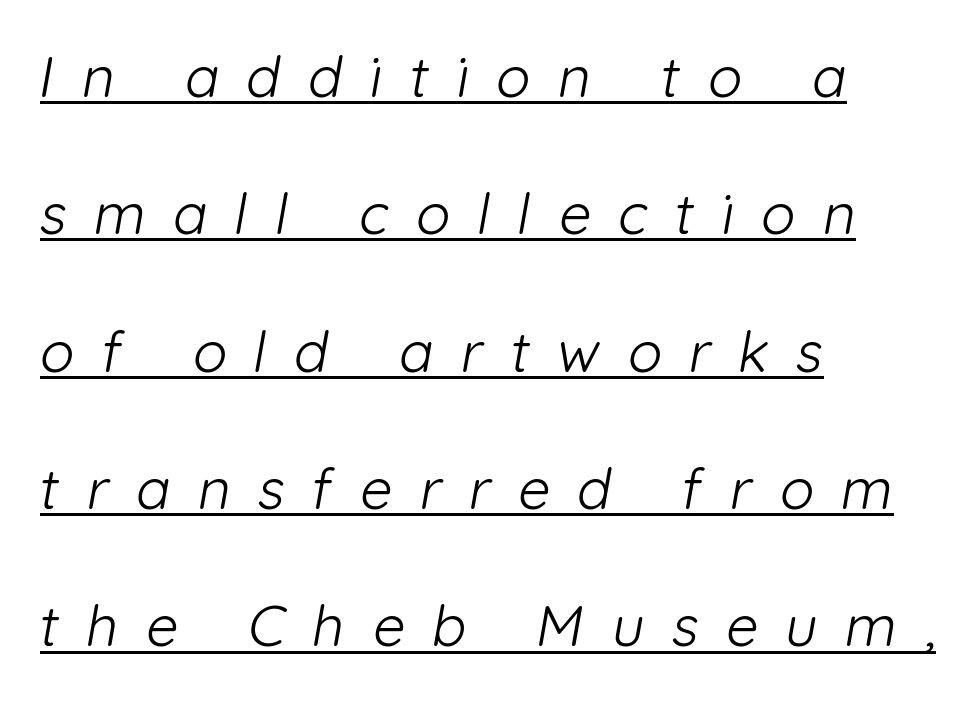
Q: Is the text bold? A: No.
Q: Is the typeface a serif or a sans-serif typeface? A: Sans-serif.
Q: Is the text underlined? A: Yes.
Q: How is the paragraph aligned? A: Left-aligned.
Q: Is the spacing between letters normal or unusually wide? A: Unusually wide.
Q: Is the spacing between lines tight, normal or loose? A: Loose.
Q: Width (condensed, normal, or wide)? A: Normal.
Q: Stroke contrast? A: Low.
Q: x-height? A: Medium.
Q: Monospaced? A: No.
